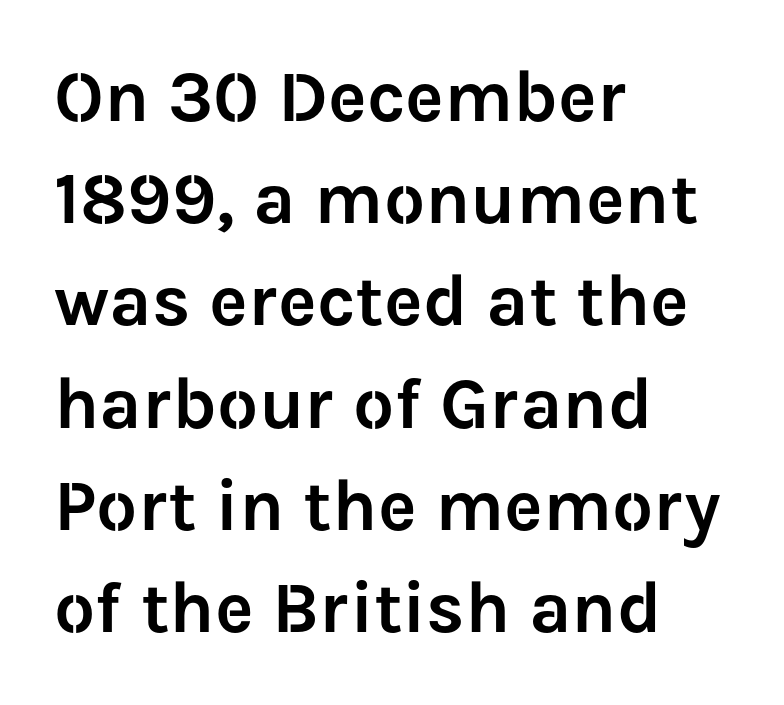
Q: Is the text italic (slanted)? A: No, it is upright.
Q: Is the typeface a serif or a sans-serif typeface? A: Sans-serif.
Q: Is the text underlined? A: No.
Q: How is the paragraph aligned? A: Left-aligned.
Q: Is the spacing between letters normal or unusually wide? A: Normal.
Q: Is the spacing between lines tight, normal or loose? A: Normal.
Q: Width (condensed, normal, or wide)? A: Normal.
Q: Stroke contrast? A: Low.
Q: x-height? A: Medium.
Q: Monospaced? A: No.
